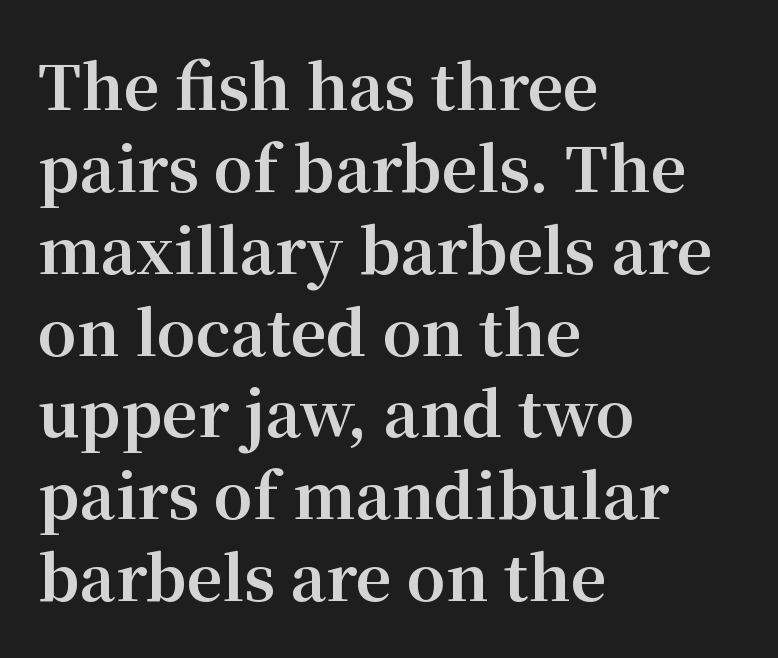
{"serif": "yes", "italic": "no", "bold": "yes", "weight": "bold", "width": "normal", "stroke_contrast": "medium", "x_height": "medium", "monospaced": "no", "underline": "no", "align": "left", "line_spacing": "normal", "line_spacing_ratio": 1.32, "letter_spacing": "normal", "letter_spacing_em": 0.0, "glyph_px": 62}
